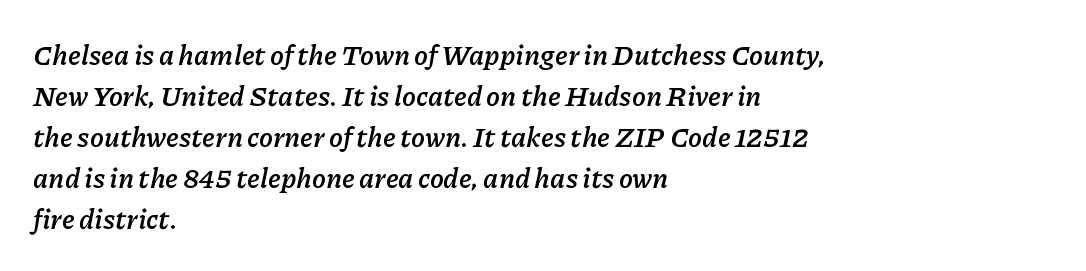
{"italic": "yes", "lean": "right", "slant_degrees": 11, "bold": "yes", "weight": "semibold", "width": "normal", "stroke_contrast": "low", "x_height": "medium", "monospaced": "no", "underline": "no", "align": "left", "line_spacing": "normal", "line_spacing_ratio": 1.46, "letter_spacing": "normal", "letter_spacing_em": 0.0, "glyph_px": 28}
